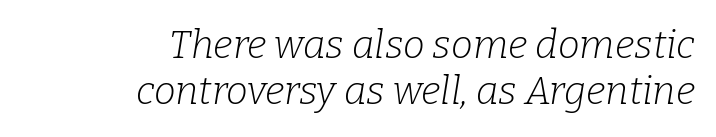
Q: Is the text bold? A: No.
Q: Is the text italic (slanted)? A: Yes, it leans right by about 9 degrees.
Q: Is the typeface a serif or a sans-serif typeface? A: Serif.
Q: Is the text underlined? A: No.
Q: How is the paragraph aligned? A: Right-aligned.
Q: Is the spacing between letters normal or unusually wide? A: Normal.
Q: Width (condensed, normal, or wide)? A: Normal.
Q: Stroke contrast? A: Low.
Q: x-height? A: Medium.
Q: Monospaced? A: No.
